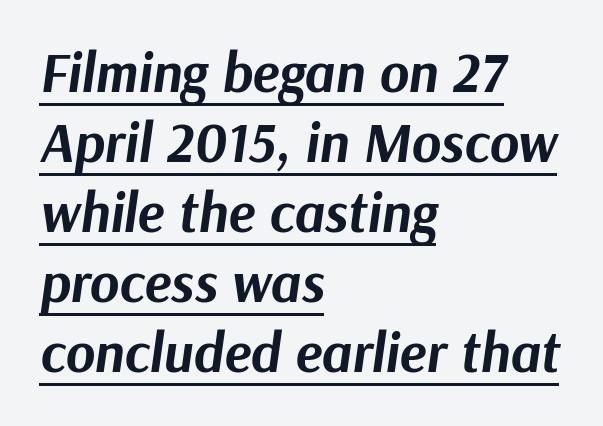
The image shows 56 px bold type, italic (leaning right); set left-aligned, normal line spacing (1.25x), normal letter spacing, underlined; medium stroke contrast and a medium x-height.
